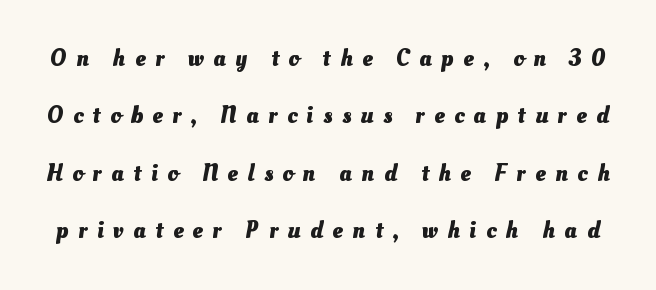
Q: Is the text bold? A: Yes.
Q: Is the text underlined? A: No.
Q: Is the spacing between letters normal or unusually wide? A: Unusually wide.
Q: Is the spacing between lines tight, normal or loose? A: Loose.
